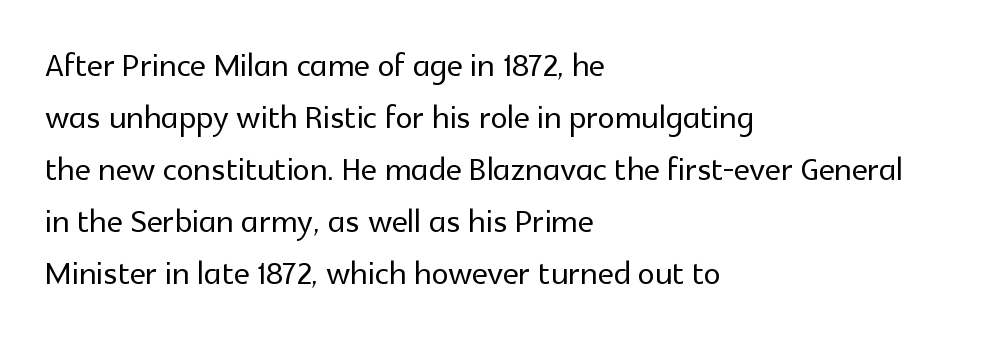
You can tell from the bare stems that sans-serif type was used. Between one letter and the next there's only the usual sliver of space. This rendering uses left alignment, leaving the right contour irregular. Glance below the letters and you will spot only blank space.
